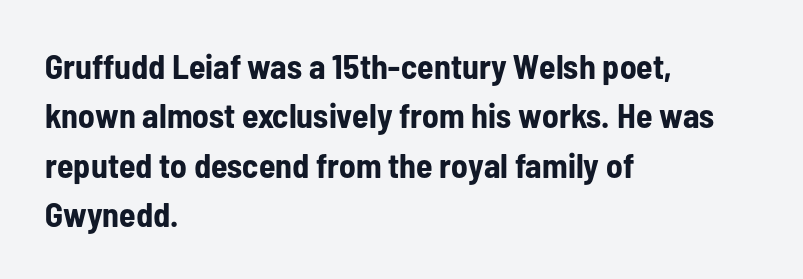
The image shows 34 px bold, condensed sans-serif type, upright; set left-aligned, normal line spacing (1.45x), normal letter spacing, not underlined; low stroke contrast and a medium x-height.
